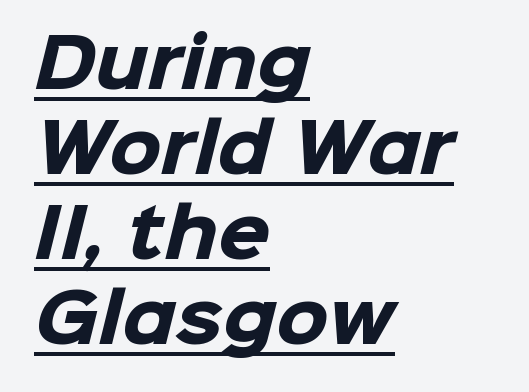
The rendering uses natural spacing where letterforms have individual widths. Nothing sits at the stroke ends, so this counts as sans-serif. How heavy is the stroke? Heavy — this is a bold. A classic flush-left, rag-right setting is used for this passage.
